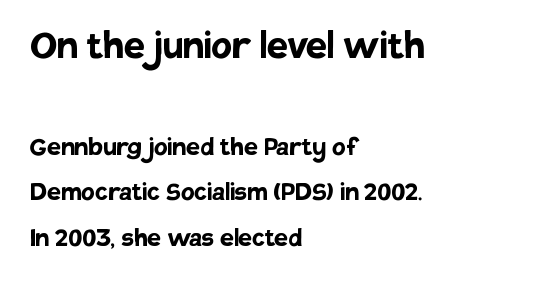
Q: Is the text bold? A: Yes.
Q: Is the text italic (slanted)? A: No, it is upright.
Q: Is the typeface a serif or a sans-serif typeface? A: Sans-serif.
Q: Is the text underlined? A: No.
Q: How is the paragraph aligned? A: Left-aligned.
Q: Is the spacing between letters normal or unusually wide? A: Normal.
Q: Is the spacing between lines tight, normal or loose? A: Normal.
Q: Which block of text is set in a larger size, the first (top) or the second (bottom)? A: The first (top) one.
Q: Width (condensed, normal, or wide)? A: Normal.
Q: Stroke contrast? A: Low.
Q: x-height? A: Large.
Q: Monospaced? A: No.
